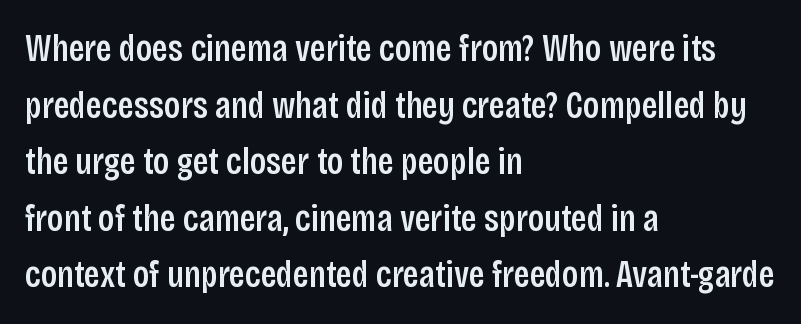
Q: Is the text italic (slanted)? A: No, it is upright.
Q: Is the typeface a serif or a sans-serif typeface? A: Sans-serif.
Q: Is the text underlined? A: No.
Q: How is the paragraph aligned? A: Left-aligned.
Q: Is the spacing between letters normal or unusually wide? A: Normal.
Q: Is the spacing between lines tight, normal or loose? A: Normal.
Q: Width (condensed, normal, or wide)? A: Condensed.
Q: Stroke contrast? A: Low.
Q: x-height? A: Large.
Q: Monospaced? A: No.
